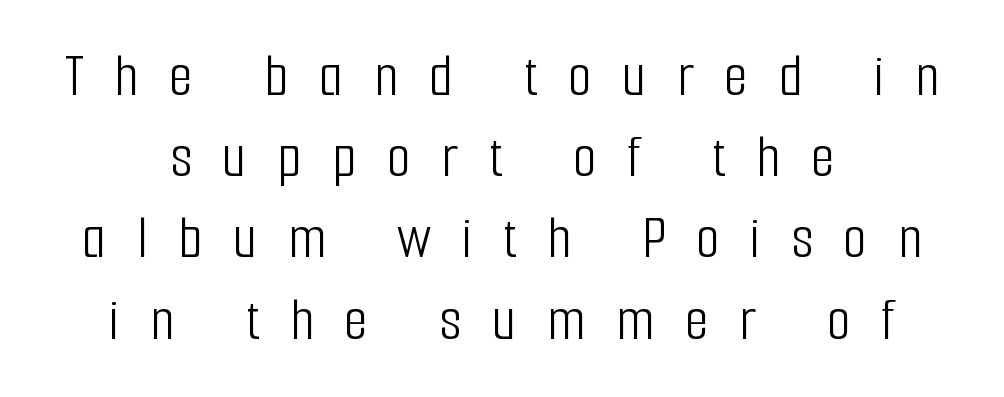
{"serif": "no", "italic": "no", "bold": "no", "weight": "light", "width": "condensed", "stroke_contrast": "low", "x_height": "medium", "monospaced": "no", "underline": "no", "align": "center", "line_spacing": "normal", "line_spacing_ratio": 1.31, "letter_spacing": "wide", "letter_spacing_em": 0.49, "glyph_px": 62}
